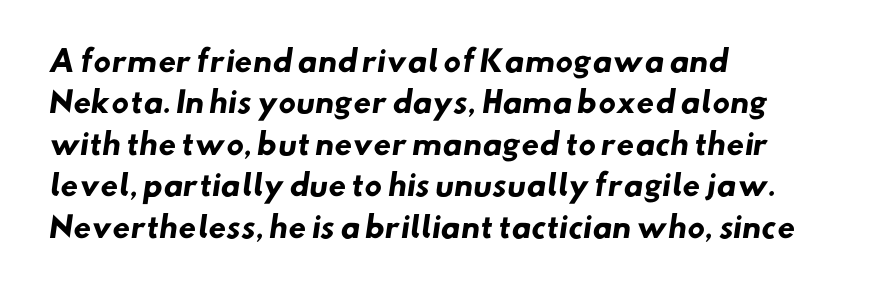
The image shows 29 px heavy sans-serif type; set left-aligned, normal line spacing (1.43x), normal letter spacing, not underlined; low stroke contrast and a small x-height.
